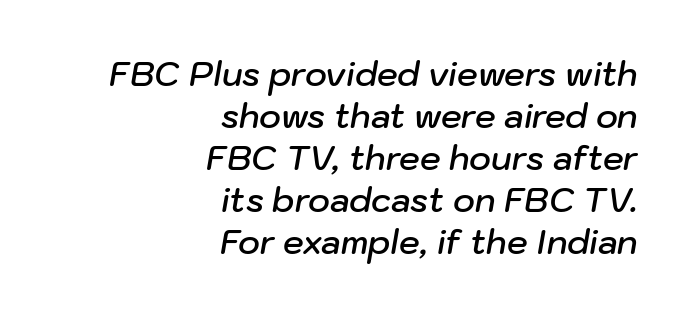
The rendering uses natural spacing where letterforms have individual widths. These lines sit exactly where default settings would place them. Default kerning and tracking; the words read as compact shapes. Looking at the ascenders, they clearly lean. Its strokes are somewhat broadened, the hallmark of semibold type. All the whitespace from short lines collects on the left.
